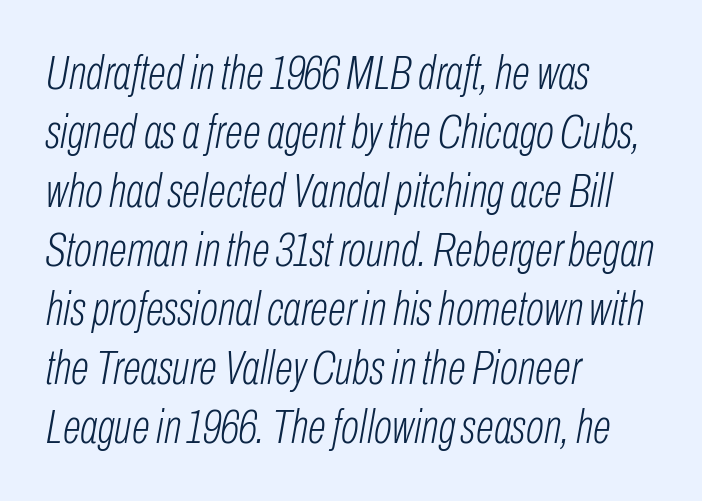
Q: Is the text bold? A: No.
Q: Is the text italic (slanted)? A: Yes, it leans right by about 10 degrees.
Q: Is the text underlined? A: No.
Q: How is the paragraph aligned? A: Left-aligned.
Q: Is the spacing between letters normal or unusually wide? A: Normal.
Q: Width (condensed, normal, or wide)? A: Condensed.
Q: Stroke contrast? A: Low.
Q: x-height? A: Medium.
Q: Monospaced? A: No.
